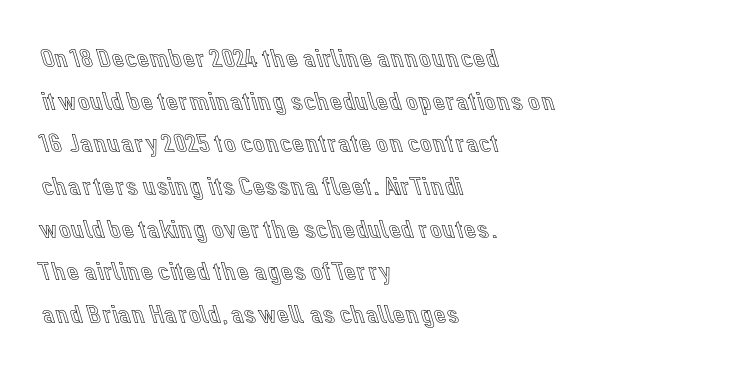
{"underline": "no", "align": "left", "line_spacing": "normal", "line_spacing_ratio": 1.58, "letter_spacing": "normal", "letter_spacing_em": 0.0, "glyph_px": 27}
